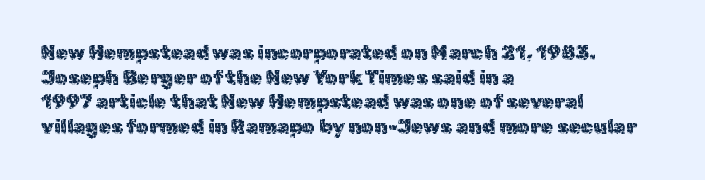
Q: Is the text italic (slanted)? A: No, it is upright.
Q: Is the text underlined? A: No.
Q: How is the paragraph aligned? A: Left-aligned.
Q: Is the spacing between letters normal or unusually wide? A: Normal.
